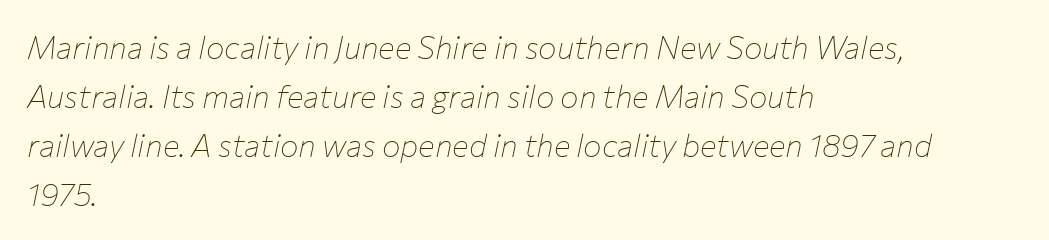
The image shows 31 px thin type, italic (leaning right); set left-aligned, normal line spacing (1.58x), normal letter spacing, not underlined; low stroke contrast and a medium x-height.
